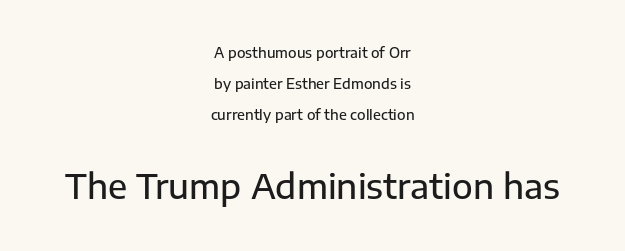
These lines are rendered in a variable-pitch font. The lower block of text is set noticeably larger than the block above it. Unlike italic type, these characters show no tilt at all. Just letters on the line, the space beneath them empty.
